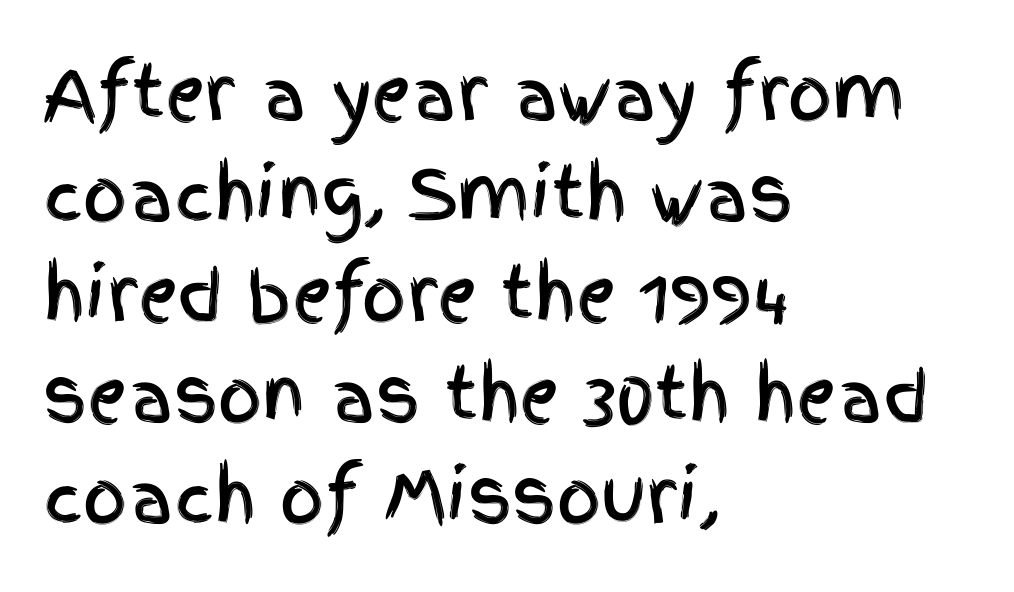
Line starts are locked; line ends wander. The typography opts for an upright posture over an oblique one. Classification — sans serif. The tracking reads as untouched default to a designer's eye.
